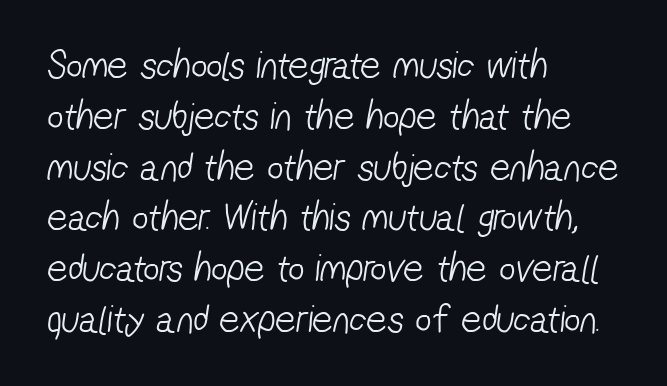
The image shows 40 px light, condensed sans-serif type; set left-aligned, normal line spacing (1.27x), normal letter spacing, not underlined; low stroke contrast and a medium x-height.
